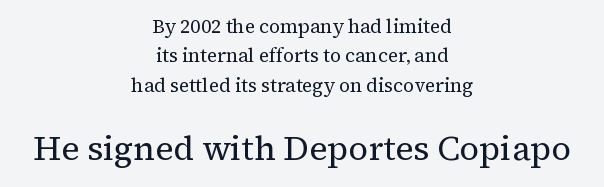
Q: Is the text bold? A: No.
Q: Is the text italic (slanted)? A: No, it is upright.
Q: Is the typeface a serif or a sans-serif typeface? A: Serif.
Q: Is the text underlined? A: No.
Q: How is the paragraph aligned? A: Centered.
Q: Is the spacing between letters normal or unusually wide? A: Normal.
Q: Is the spacing between lines tight, normal or loose? A: Normal.
Q: Which block of text is set in a larger size, the first (top) or the second (bottom)? A: The second (bottom) one.
Q: Width (condensed, normal, or wide)? A: Normal.
Q: Stroke contrast? A: Medium.
Q: x-height? A: Medium.
Q: Monospaced? A: No.
